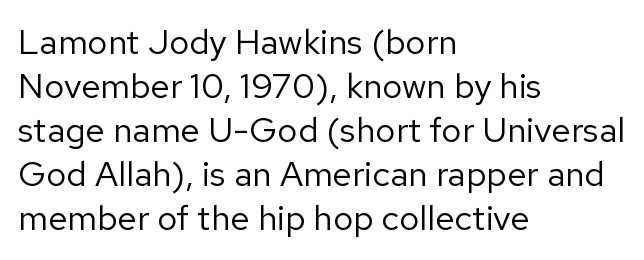
Q: Is the text bold? A: No.
Q: Is the text italic (slanted)? A: No, it is upright.
Q: Is the typeface a serif or a sans-serif typeface? A: Sans-serif.
Q: Is the text underlined? A: No.
Q: How is the paragraph aligned? A: Left-aligned.
Q: Is the spacing between letters normal or unusually wide? A: Normal.
Q: Is the spacing between lines tight, normal or loose? A: Normal.
Q: Width (condensed, normal, or wide)? A: Normal.
Q: Stroke contrast? A: Low.
Q: x-height? A: Medium.
Q: Monospaced? A: No.
